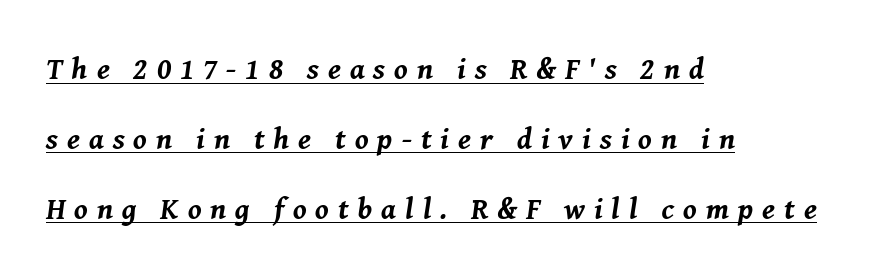
Q: Is the text bold? A: Yes.
Q: Is the text italic (slanted)? A: Yes, it leans right by about 8 degrees.
Q: Is the text underlined? A: Yes.
Q: How is the paragraph aligned? A: Left-aligned.
Q: Is the spacing between letters normal or unusually wide? A: Unusually wide.
Q: Is the spacing between lines tight, normal or loose? A: Loose.
Q: Width (condensed, normal, or wide)? A: Normal.
Q: Stroke contrast? A: Medium.
Q: x-height? A: Medium.
Q: Monospaced? A: No.
